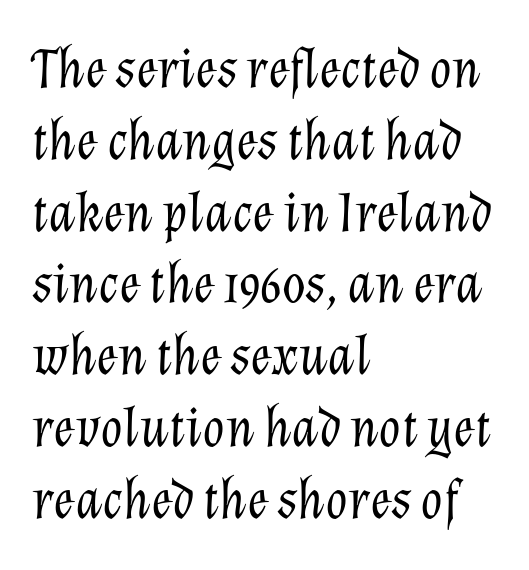
The image shows 57 px light type, italic (leaning right); set left-aligned, normal line spacing (1.26x), normal letter spacing, not underlined; low stroke contrast and a medium x-height.
